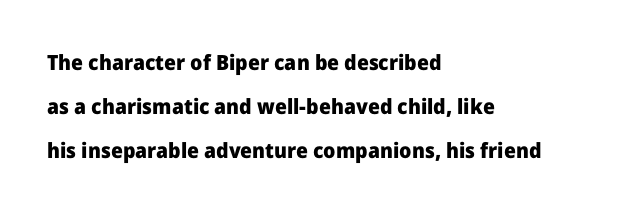
The specimen reads as upright at a glance. What weight is shown? A full bold with thick strokes. Caption: multi-line text, flush left, ragged right. The lines are spread far apart with generous leading. Observe the ordinary spacing: letters are neighbours, not strangers. The space directly below the letters is spotless.
